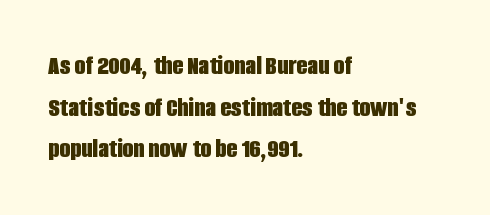
{"serif": "no", "italic": "no", "bold": "yes", "weight": "bold", "width": "condensed", "stroke_contrast": "low", "x_height": "large", "monospaced": "no", "underline": "no", "align": "left", "line_spacing": "normal", "line_spacing_ratio": 1.49, "letter_spacing": "normal", "letter_spacing_em": 0.0, "glyph_px": 28}
